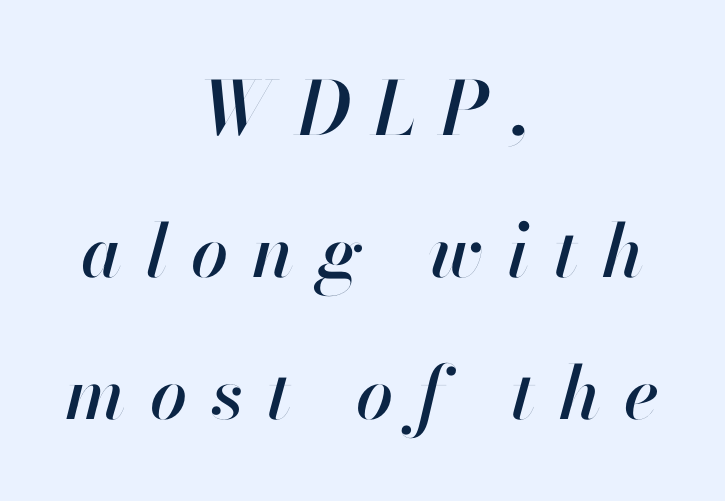
Q: Is the text italic (slanted)? A: Yes, it leans right by about 13 degrees.
Q: Is the text underlined? A: No.
Q: How is the paragraph aligned? A: Centered.
Q: Is the spacing between letters normal or unusually wide? A: Unusually wide.
Q: Is the spacing between lines tight, normal or loose? A: Loose.
Q: Width (condensed, normal, or wide)? A: Normal.
Q: Stroke contrast? A: High.
Q: x-height? A: Small.
Q: Monospaced? A: No.
